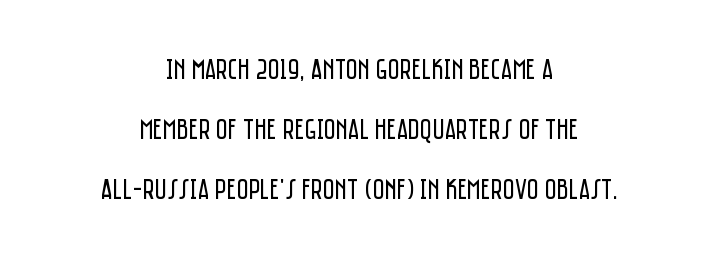
Nothing sits at the stroke ends, so this counts as sans-serif. Character widths vary here, with narrow letters taking less room than wide ones. The lines in this sample share a center point and differ in where they start and stop. These lines stand farther apart than default settings would place them. The passage shown is not bold in any degree.
